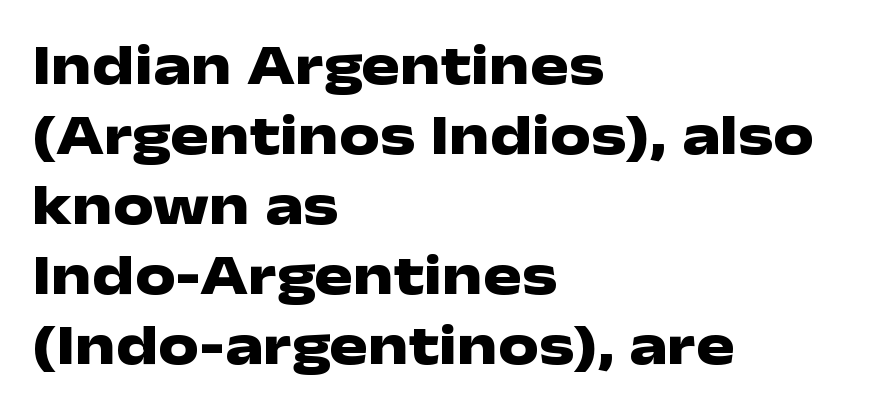
Q: Is the text bold? A: Yes.
Q: Is the text italic (slanted)? A: No, it is upright.
Q: Is the typeface a serif or a sans-serif typeface? A: Sans-serif.
Q: Is the text underlined? A: No.
Q: How is the paragraph aligned? A: Left-aligned.
Q: Is the spacing between letters normal or unusually wide? A: Normal.
Q: Width (condensed, normal, or wide)? A: Wide.
Q: Stroke contrast? A: Low.
Q: x-height? A: Medium.
Q: Monospaced? A: No.
